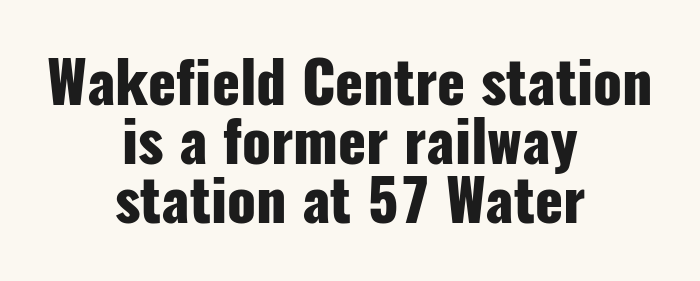
The image shows 58 px heavy, condensed sans-serif type, upright; set centered, tight line spacing (1.02x), normal letter spacing, not underlined; low stroke contrast and a medium x-height.
